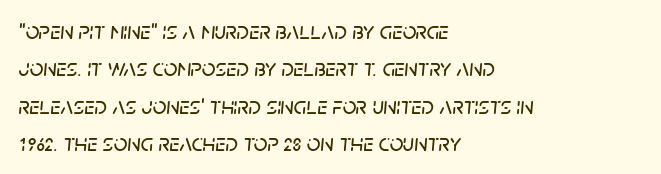
A clean baseline with only descenders dipping below it. These lines were composed using italics. The compositor pushed each line to the left boundary. Vertically, the passage feels balanced, rows spaced as you'd expect.
